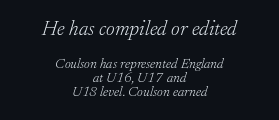
Q: Is the text bold? A: No.
Q: Is the text italic (slanted)? A: Yes, it leans right by about 17 degrees.
Q: Is the text underlined? A: No.
Q: How is the paragraph aligned? A: Centered.
Q: Is the spacing between letters normal or unusually wide? A: Normal.
Q: Is the spacing between lines tight, normal or loose? A: Tight.
Q: Which block of text is set in a larger size, the first (top) or the second (bottom)? A: The first (top) one.
